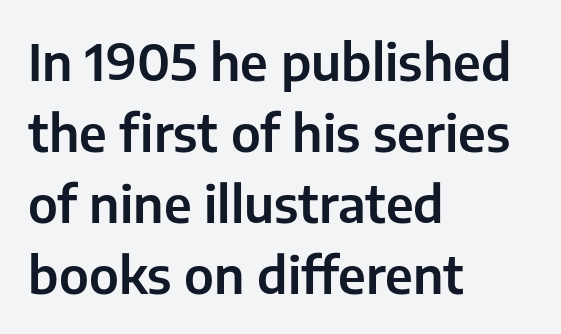
{"serif": "no", "italic": "no", "width": "normal", "stroke_contrast": "low", "x_height": "medium", "monospaced": "no", "underline": "no", "align": "left", "line_spacing": "normal", "line_spacing_ratio": 1.39, "letter_spacing": "normal", "letter_spacing_em": 0.0, "glyph_px": 51}
